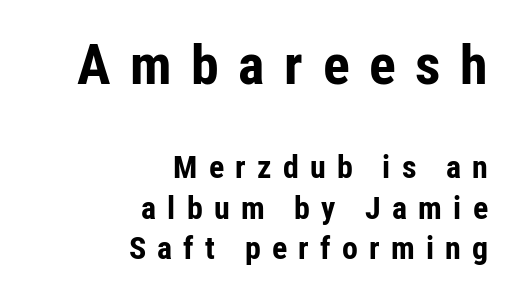
The image shows 56 px bold, condensed sans-serif type, upright; set right-aligned, normal line spacing (1.27x), unusually wide letter spacing (+0.35 em), not underlined; the first (top) block is 1.75x larger; low stroke contrast and a medium x-height.
